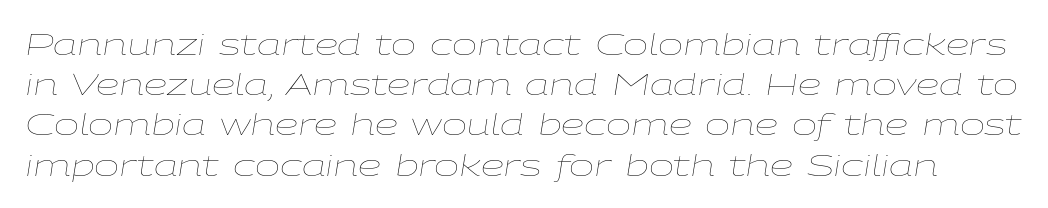
The image shows 30 px thin, wide type, italic (leaning right); set normal line spacing (1.34x), normal letter spacing, not underlined; low stroke contrast and a medium x-height.
